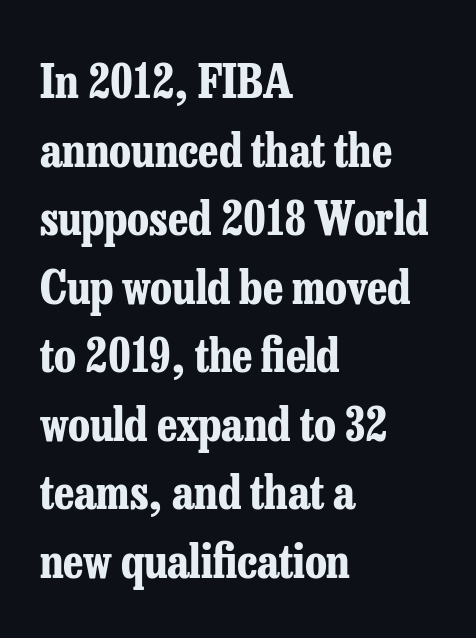
The image shows 46 px bold, condensed serif type, upright; set left-aligned, normal line spacing (1.49x), normal letter spacing, not underlined; low stroke contrast and a medium x-height.
